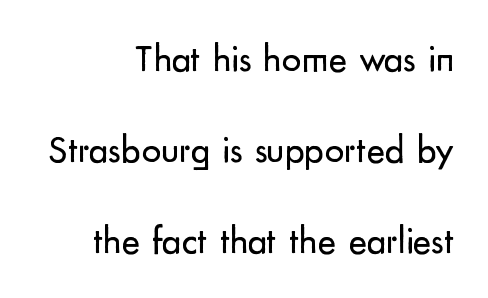
Q: Is the text bold? A: No.
Q: Is the text italic (slanted)? A: No, it is upright.
Q: Is the typeface a serif or a sans-serif typeface? A: Sans-serif.
Q: Is the text underlined? A: No.
Q: How is the paragraph aligned? A: Right-aligned.
Q: Is the spacing between letters normal or unusually wide? A: Normal.
Q: Is the spacing between lines tight, normal or loose? A: Loose.
Q: Width (condensed, normal, or wide)? A: Normal.
Q: Stroke contrast? A: Low.
Q: x-height? A: Small.
Q: Monospaced? A: No.
